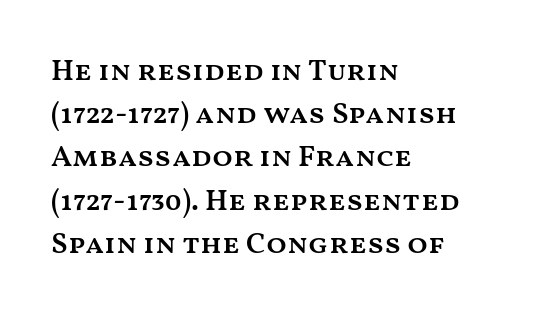
The image shows 30 px semibold, wide type, upright; set left-aligned, normal line spacing (1.44x), normal letter spacing, not underlined; medium stroke contrast and a medium x-height.
